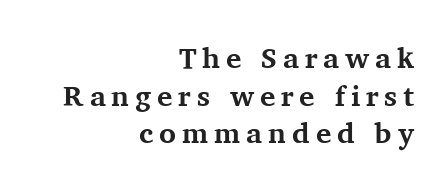
The characters display serif detailing at their extremities. Chunky letters — that's bold for sure. The type sits square on the baseline with zero lean. Underlining? Definitely not there. Each line ends at the same right margin while the left side varies.
